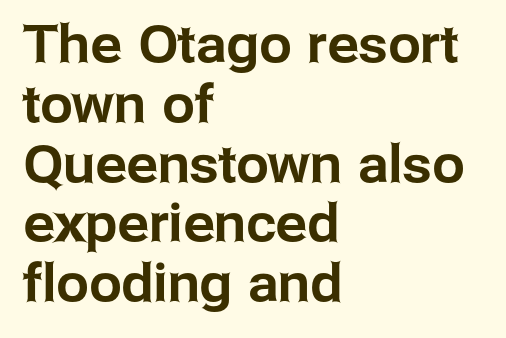
Q: Is the text italic (slanted)? A: No, it is upright.
Q: Is the typeface a serif or a sans-serif typeface? A: Sans-serif.
Q: Is the text underlined? A: No.
Q: How is the paragraph aligned? A: Left-aligned.
Q: Is the spacing between letters normal or unusually wide? A: Normal.
Q: Is the spacing between lines tight, normal or loose? A: Tight.
Q: Width (condensed, normal, or wide)? A: Normal.
Q: Stroke contrast? A: Low.
Q: x-height? A: Medium.
Q: Monospaced? A: No.
